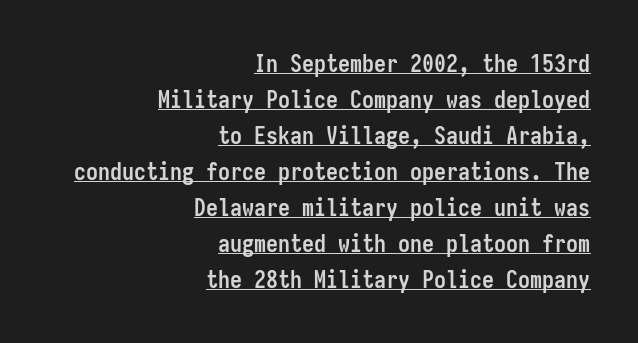
Q: Is the text bold? A: Yes.
Q: Is the text italic (slanted)? A: No, it is upright.
Q: Is the text underlined? A: Yes.
Q: How is the paragraph aligned? A: Right-aligned.
Q: Is the spacing between letters normal or unusually wide? A: Normal.
Q: Is the spacing between lines tight, normal or loose? A: Normal.
